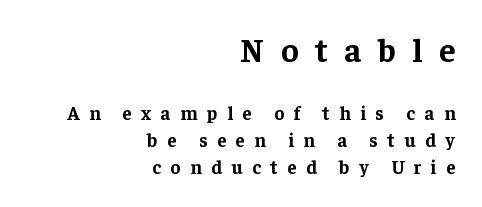
{"serif": "yes", "italic": "no", "bold": "yes", "weight": "bold", "width": "normal", "stroke_contrast": "low", "x_height": "medium", "monospaced": "no", "underline": "no", "align": "right", "line_spacing": "normal", "line_spacing_ratio": 1.42, "letter_spacing": "wide", "letter_spacing_em": 0.5, "larger_block": "first", "size_ratio": 1.74, "glyph_px": 33}
